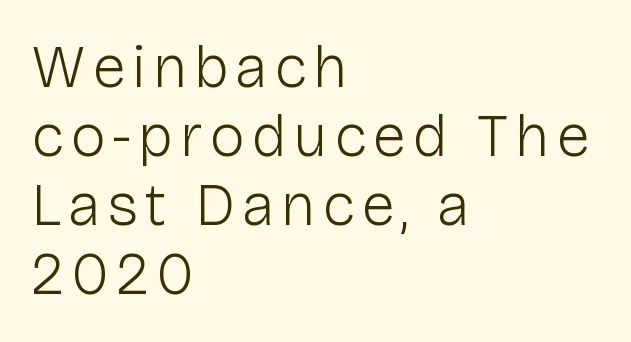
The image shows 60 px light sans-serif type, upright; set left-aligned, tight line spacing (1.15x), not underlined; low stroke contrast and a medium x-height.
